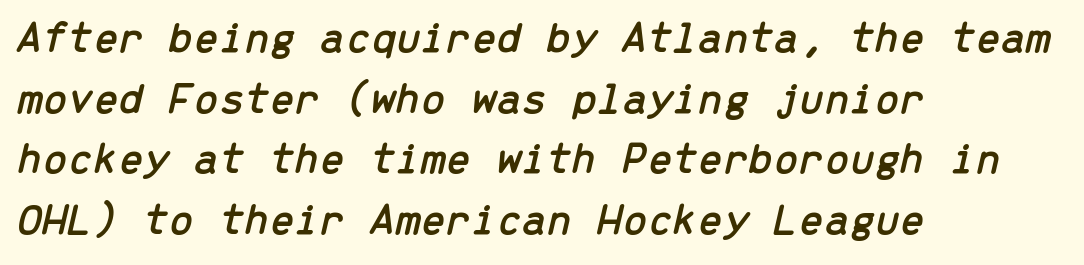
The image shows 45 px text type, italic (leaning right), monospaced; set left-aligned, normal line spacing (1.35x), normal letter spacing, not underlined; low stroke contrast and a medium x-height.
